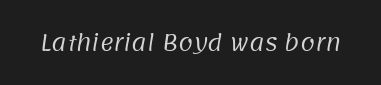
Q: Is the text bold? A: No.
Q: Is the text underlined? A: No.
Q: Is the spacing between letters normal or unusually wide? A: Normal.
